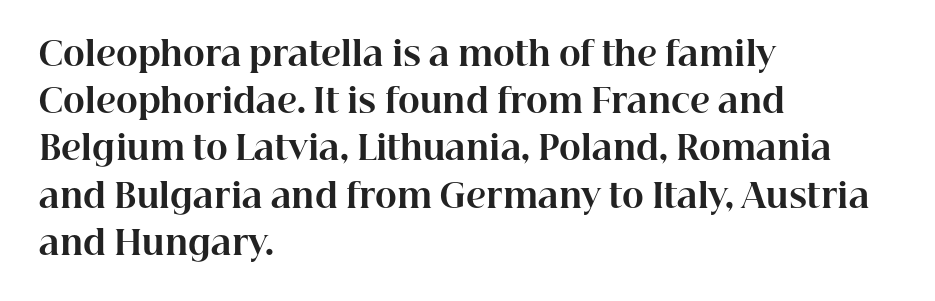
The image shows 33 px bold serif type, upright; set left-aligned, normal line spacing (1.43x), normal letter spacing, not underlined; high stroke contrast and a medium x-height.
